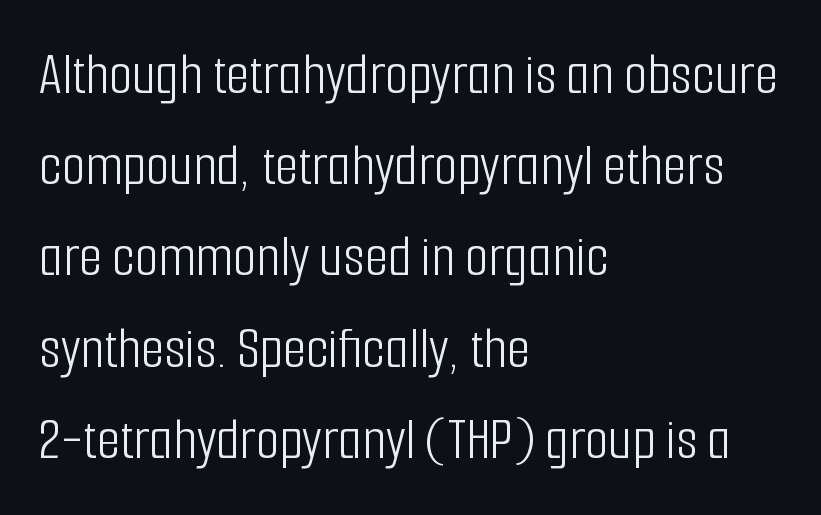
Q: Is the text bold? A: No.
Q: Is the text italic (slanted)? A: No, it is upright.
Q: Is the typeface a serif or a sans-serif typeface? A: Sans-serif.
Q: Is the text underlined? A: No.
Q: How is the paragraph aligned? A: Left-aligned.
Q: Is the spacing between letters normal or unusually wide? A: Normal.
Q: Is the spacing between lines tight, normal or loose? A: Normal.
Q: Width (condensed, normal, or wide)? A: Condensed.
Q: Stroke contrast? A: Low.
Q: x-height? A: Medium.
Q: Monospaced? A: No.
